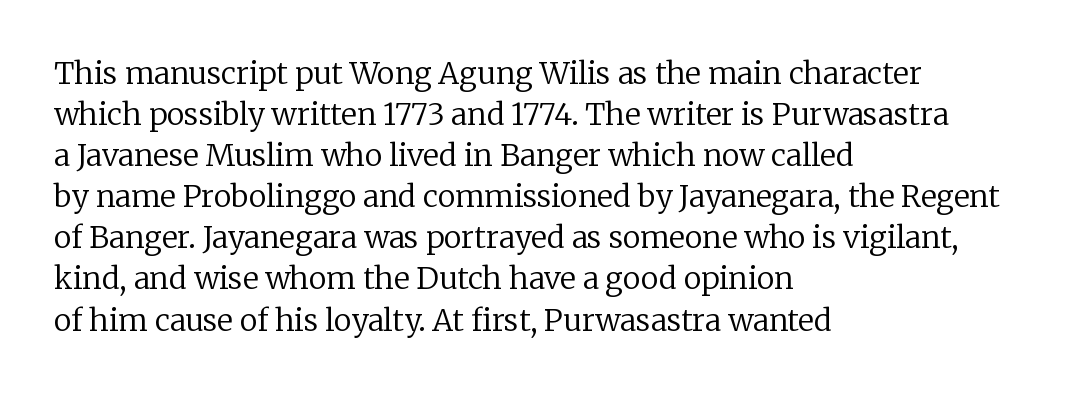
{"serif": "yes", "italic": "no", "bold": "no", "weight": "regular", "width": "normal", "stroke_contrast": "low", "x_height": "medium", "monospaced": "no", "underline": "no", "align": "left", "line_spacing": "normal", "line_spacing_ratio": 1.37, "letter_spacing": "normal", "letter_spacing_em": 0.0, "glyph_px": 30}
